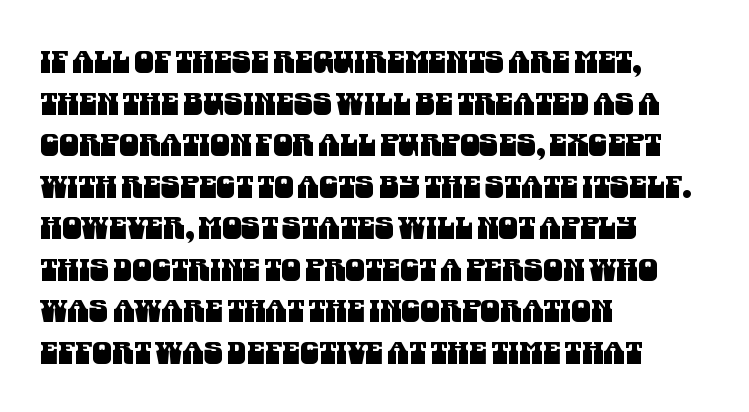
Q: Is the typeface a serif or a sans-serif typeface? A: Sans-serif.
Q: Is the text underlined? A: No.
Q: How is the paragraph aligned? A: Left-aligned.
Q: Is the spacing between letters normal or unusually wide? A: Normal.
Q: Is the spacing between lines tight, normal or loose? A: Normal.
Q: Width (condensed, normal, or wide)? A: Condensed.
Q: Stroke contrast? A: Medium.
Q: x-height? A: Large.
Q: Monospaced? A: No.
